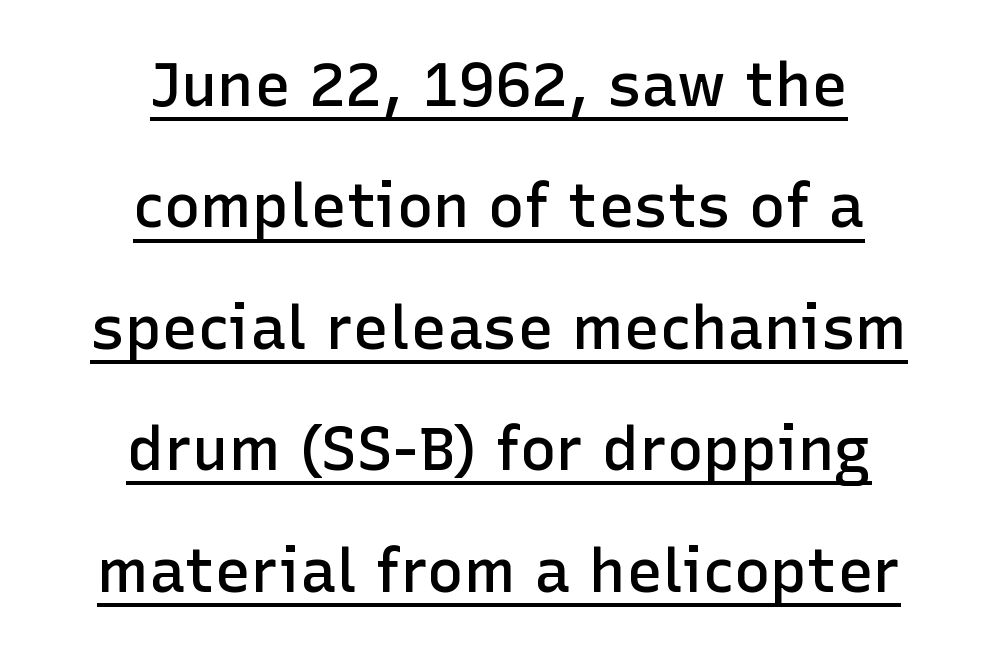
Q: Is the text bold? A: Semi-bold.
Q: Is the text italic (slanted)? A: No, it is upright.
Q: Is the typeface a serif or a sans-serif typeface? A: Sans-serif.
Q: Is the text underlined? A: Yes.
Q: How is the paragraph aligned? A: Centered.
Q: Is the spacing between letters normal or unusually wide? A: Normal.
Q: Is the spacing between lines tight, normal or loose? A: Loose.
Q: Width (condensed, normal, or wide)? A: Normal.
Q: Stroke contrast? A: Low.
Q: x-height? A: Medium.
Q: Monospaced? A: No.
